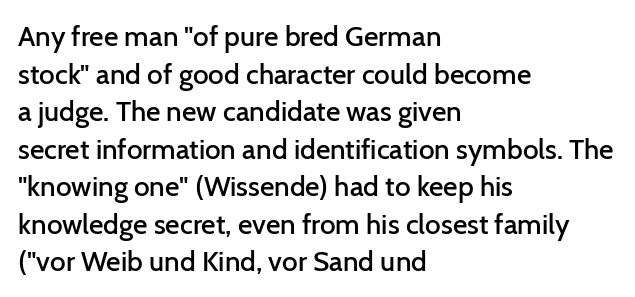
The face used here is proportionally spaced, like ordinary book or web type. Posture: straight, roman, zero tilt. Moderately thickened strokes mark this as semibold type. Regarding serifs, this sample does without them.
